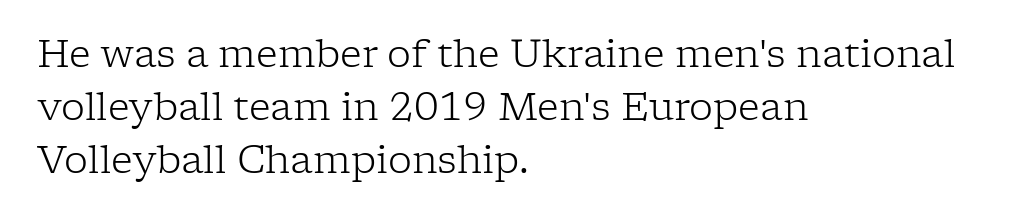
Summary of vertical rhythm: regular, with standard interline spacing. Default kerning and tracking; the words read as compact shapes. The letterforms sit at book weight or below. Spacing verdict: proportional, widths tailored to each character.
